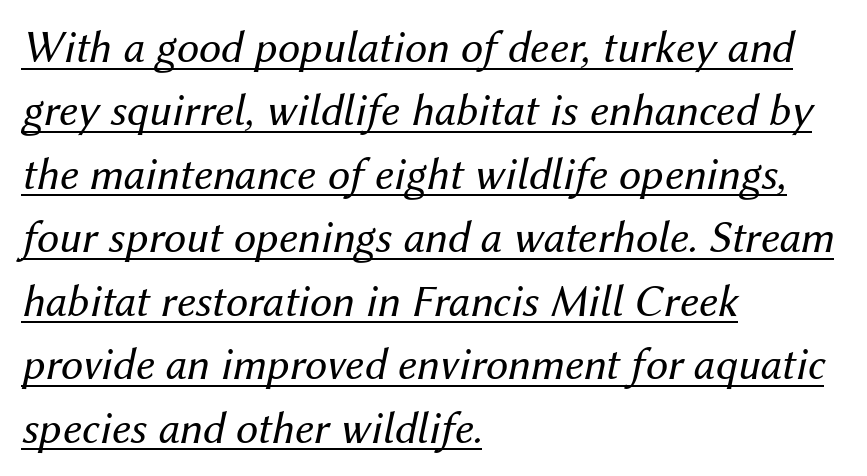
{"italic": "yes", "lean": "right", "slant_degrees": 12, "bold": "no", "weight": "regular", "width": "normal", "stroke_contrast": "medium", "x_height": "medium", "monospaced": "no", "underline": "yes", "align": "left", "line_spacing": "normal", "line_spacing_ratio": 1.41, "letter_spacing": "normal", "letter_spacing_em": 0.0, "glyph_px": 45}
